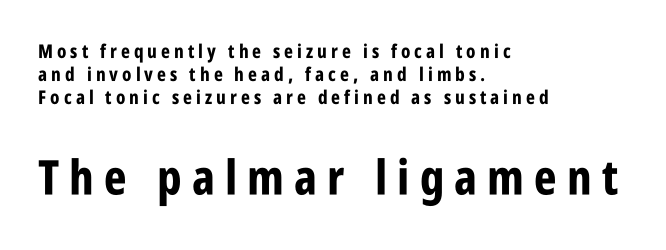
{"serif": "no", "italic": "no", "bold": "yes", "weight": "bold", "width": "condensed", "stroke_contrast": "low", "x_height": "large", "monospaced": "no", "underline": "no", "align": "left", "line_spacing_ratio": 1.2, "letter_spacing": "wide", "letter_spacing_em": 0.21, "larger_block": "second", "size_ratio": 2.53, "glyph_px": 48}
